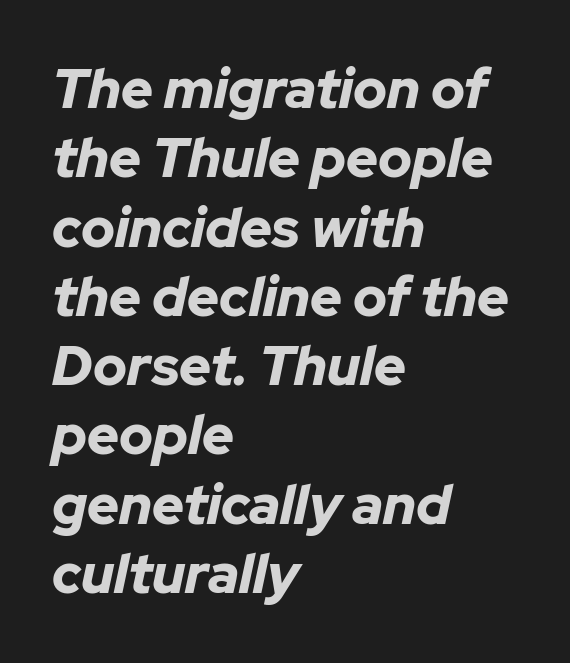
The image shows 55 px bold type, italic (leaning right); set left-aligned, normal line spacing (1.26x), normal letter spacing, not underlined; low stroke contrast and a medium x-height.
